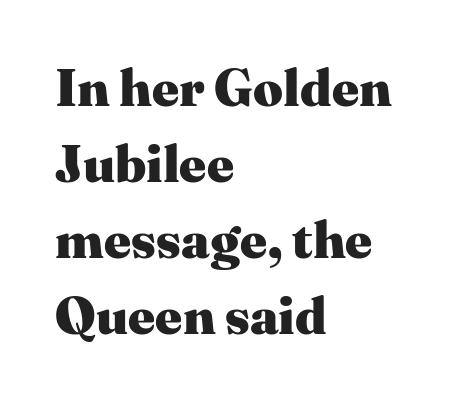
The image shows 52 px heavy serif type, upright; set left-aligned, normal line spacing (1.46x), normal letter spacing, not underlined; medium stroke contrast and a medium x-height.
